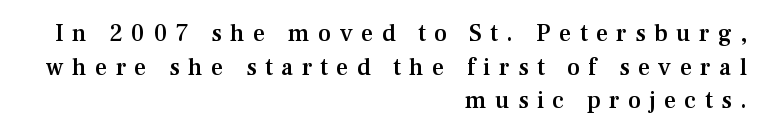
Q: Is the text bold? A: Semi-bold.
Q: Is the text italic (slanted)? A: No, it is upright.
Q: Is the text underlined? A: No.
Q: How is the paragraph aligned? A: Right-aligned.
Q: Is the spacing between letters normal or unusually wide? A: Unusually wide.
Q: Is the spacing between lines tight, normal or loose? A: Normal.
